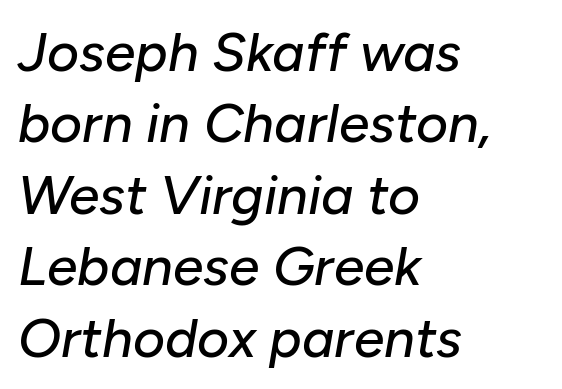
The rendering keeps characters at their native spacing. Clear beneath every line of the passage. It's the slanting kind of type. Where is the straight margin? On the left. Evenly set lines give the paragraph a standard silhouette.
